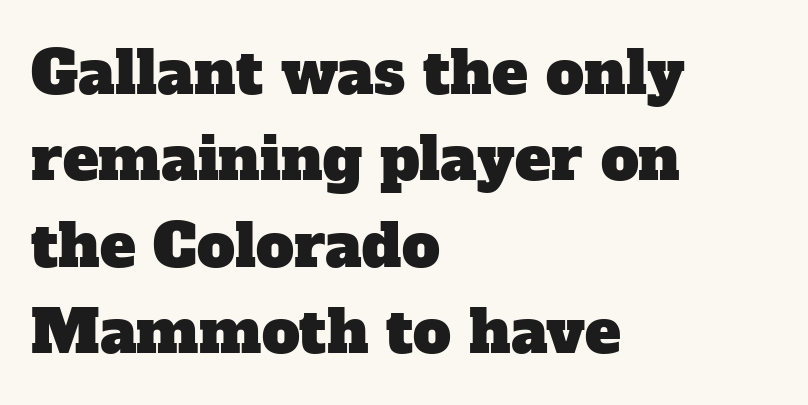
Q: Is the typeface a serif or a sans-serif typeface? A: Serif.
Q: Is the text underlined? A: No.
Q: How is the paragraph aligned? A: Left-aligned.
Q: Is the spacing between letters normal or unusually wide? A: Normal.
Q: Is the spacing between lines tight, normal or loose? A: Normal.
Q: Width (condensed, normal, or wide)? A: Normal.
Q: Stroke contrast? A: Low.
Q: x-height? A: Medium.
Q: Monospaced? A: No.
